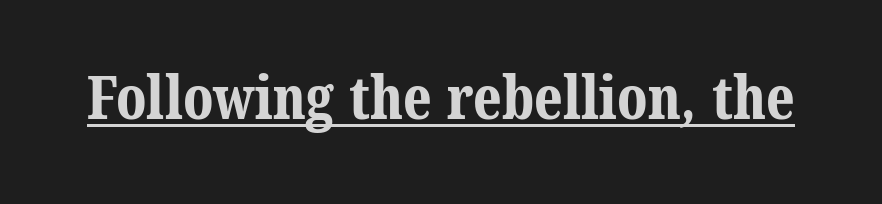
{"serif": "yes", "bold": "yes", "weight": "bold", "width": "normal", "stroke_contrast": "medium", "x_height": "medium", "monospaced": "no", "underline": "yes", "letter_spacing": "normal", "letter_spacing_em": 0.0, "glyph_px": 59}
